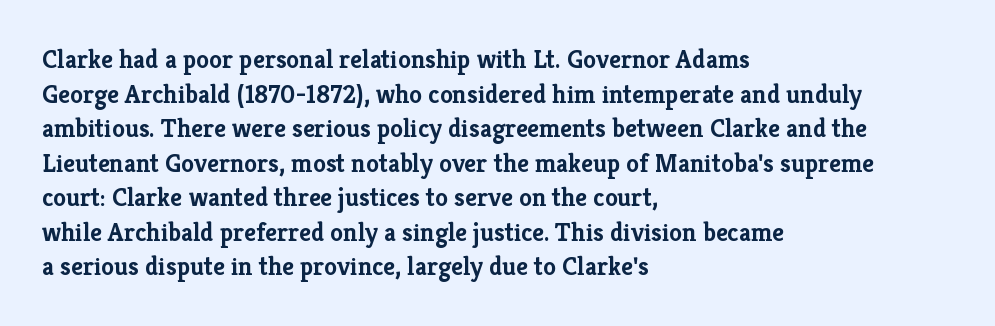
Do the letters lean? They stand straight. Standard letterfit; no display-style spreading of the glyphs. The strip under each line holds only bare page. The rendering anchors every line to the left-hand side. The glyphs have the mass of a bold cut. Quick note: interline space is typical.
